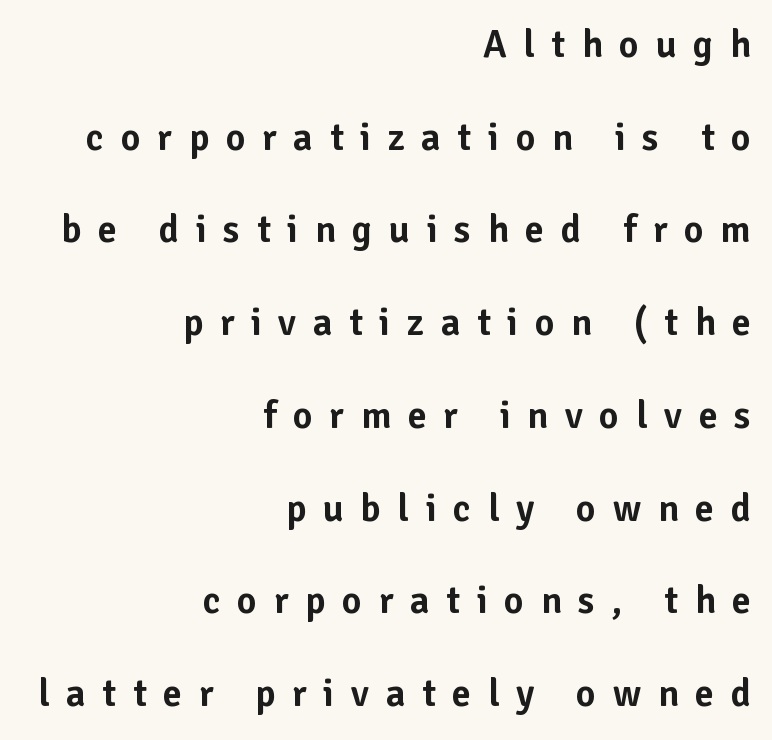
{"serif": "no", "italic": "no", "width": "normal", "stroke_contrast": "low", "x_height": "medium", "monospaced": "no", "underline": "no", "align": "right", "line_spacing": "loose", "line_spacing_ratio": 2.44, "letter_spacing": "wide", "letter_spacing_em": 0.44, "glyph_px": 38}
